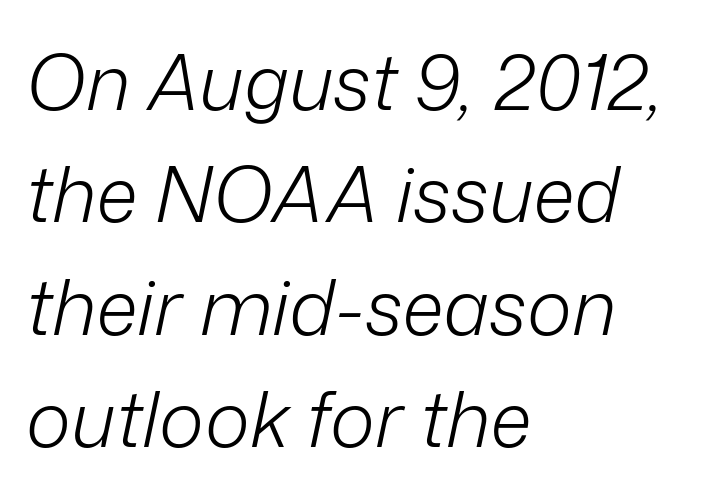
The image shows 77 px light type, italic (leaning right); set left-aligned, normal line spacing (1.46x), normal letter spacing, not underlined; low stroke contrast and a medium x-height.
